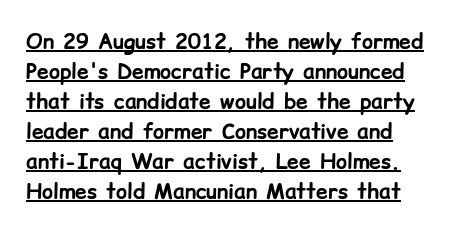
Quick note: not italic, upright. Strong, thick strokes mark this as bold type. Tracking here is standard; glyphs follow each other at the usual distance. These characters rest on top of a visible drawn line. A typesetter would call this leading conventional body-copy spacing.
